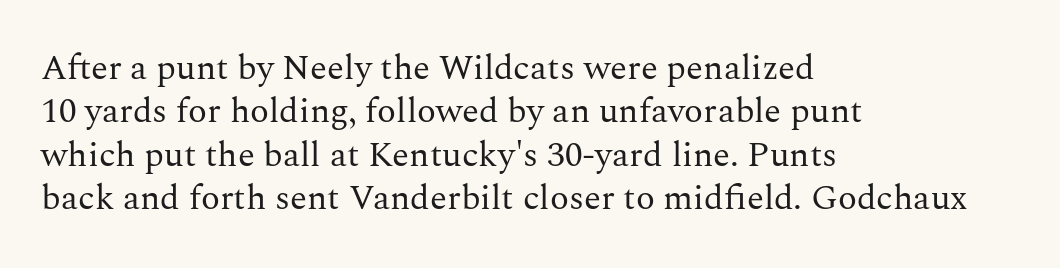
The image shows 35 px regular-weight serif type, upright; set left-aligned, line spacing 1.24x, normal letter spacing, not underlined; medium stroke contrast and a medium x-height.
